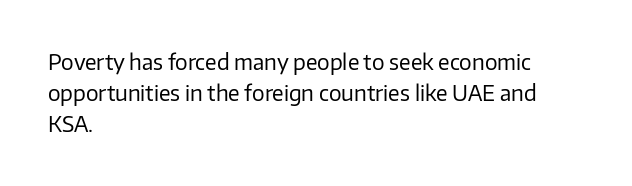
No chunkiness to these letters — they're not bold. The area under the type is left untouched. This rendering uses left alignment, leaving the right contour irregular. The font's upright variant was chosen for this text. Compared with typical body copy, the letter spacing here is the same.
